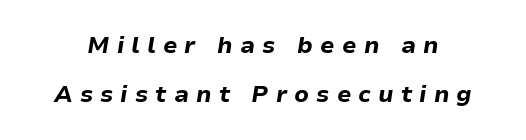
{"italic": "yes", "lean": "right", "slant_degrees": 9, "bold": "yes", "underline": "no", "line_spacing": "loose", "line_spacing_ratio": 2.11, "letter_spacing": "wide", "letter_spacing_em": 0.31, "glyph_px": 23}
